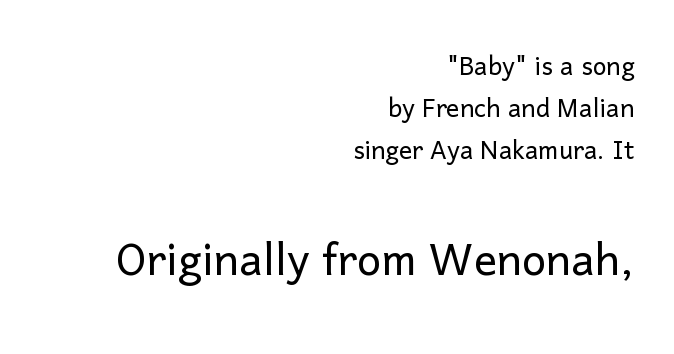
Weight class: somewhere from thin through regular. Here the second block reads like a headline and the first like body copy. Vertical spacing — default. Visually the block forms a straight wall on the right and a jagged coastline on the left. Is this a sans? Yes — the strokes have no serifs.
